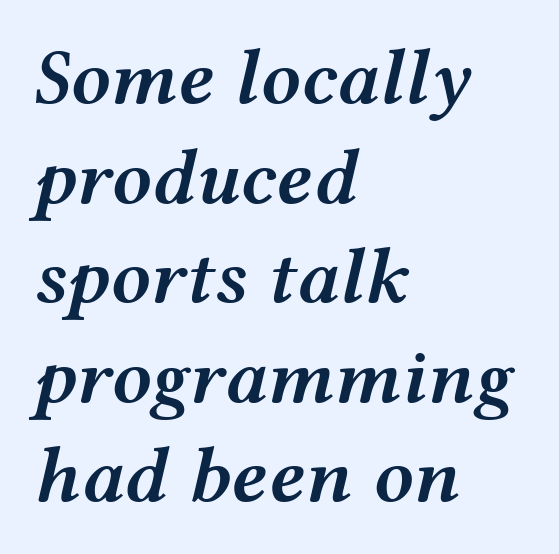
{"italic": "yes", "lean": "right", "slant_degrees": 12, "bold": "semi", "weight": "semibold", "width": "wide", "stroke_contrast": "medium", "x_height": "medium", "monospaced": "no", "underline": "no", "align": "left", "line_spacing": "normal", "line_spacing_ratio": 1.26, "letter_spacing": "normal", "letter_spacing_em": 0.0, "glyph_px": 79}
